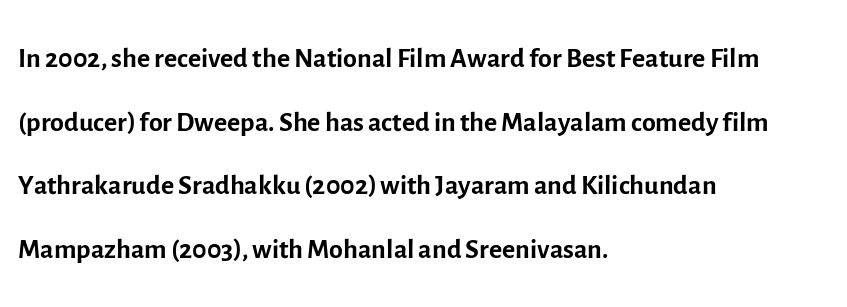
The zone under the glyphs is completely vacant. The rendering uses natural spacing where letterforms have individual widths. Letters have the restrained weight of plain body copy at most. The glyphs in this specimen are sans serif. Layout note: lines flush left.
